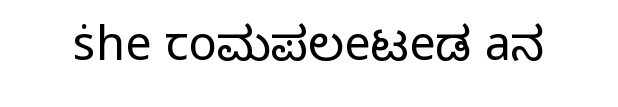
The image shows 47 px light sans-serif type, upright; set normal letter spacing, not underlined; low stroke contrast and a medium x-height.
